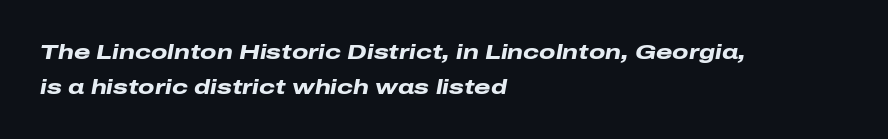
Q: Is the text bold? A: Yes.
Q: Is the text italic (slanted)? A: Yes, it leans right by about 10 degrees.
Q: Is the text underlined? A: No.
Q: How is the paragraph aligned? A: Left-aligned.
Q: Is the spacing between letters normal or unusually wide? A: Normal.
Q: Is the spacing between lines tight, normal or loose? A: Normal.
